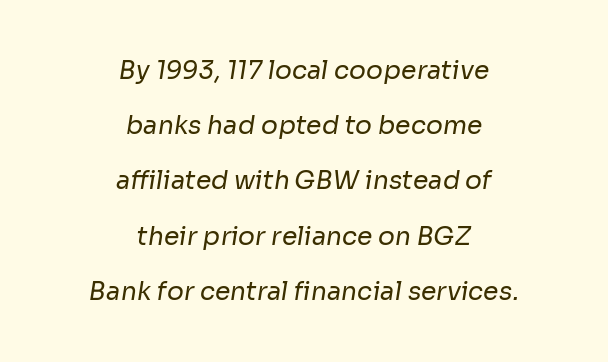
{"bold": "no", "underline": "no", "align": "center", "line_spacing": "loose", "line_spacing_ratio": 2.21, "letter_spacing": "normal", "letter_spacing_em": 0.0, "glyph_px": 25}
